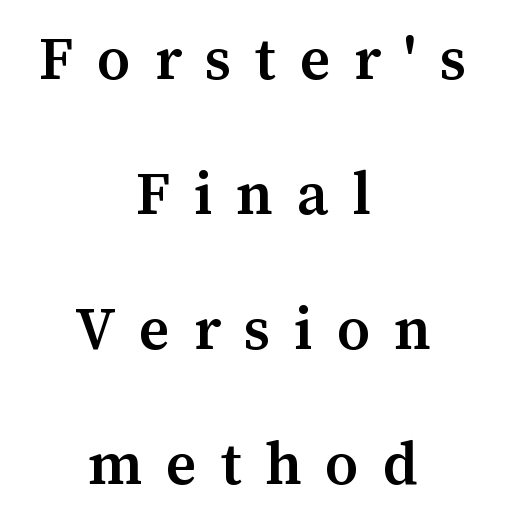
The image shows 59 px semibold serif type, upright; set centered, loose line spacing (2.29x), unusually wide letter spacing (+0.4 em), not underlined; medium stroke contrast and a medium x-height.
